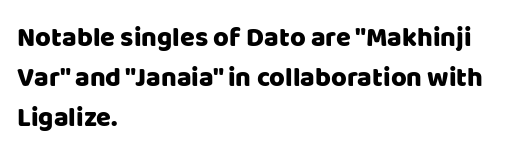
The image shows 27 px text type, upright; set left-aligned, normal line spacing (1.48x), normal letter spacing, not underlined.
